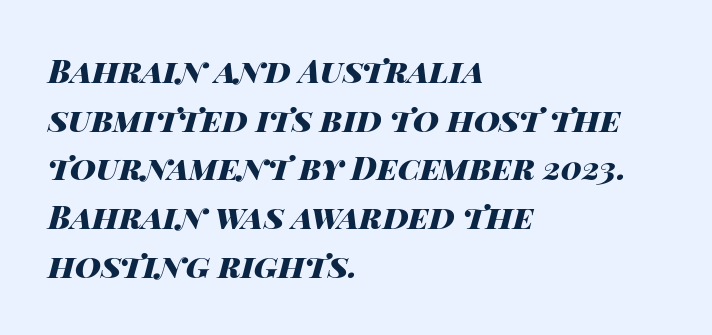
{"italic": "yes", "lean": "right", "slant_degrees": 14, "bold": "yes", "weight": "heavy", "width": "wide", "stroke_contrast": "high", "x_height": "large", "monospaced": "no", "underline": "no", "align": "left", "line_spacing": "normal", "line_spacing_ratio": 1.52, "letter_spacing": "normal", "letter_spacing_em": 0.0, "glyph_px": 32}
